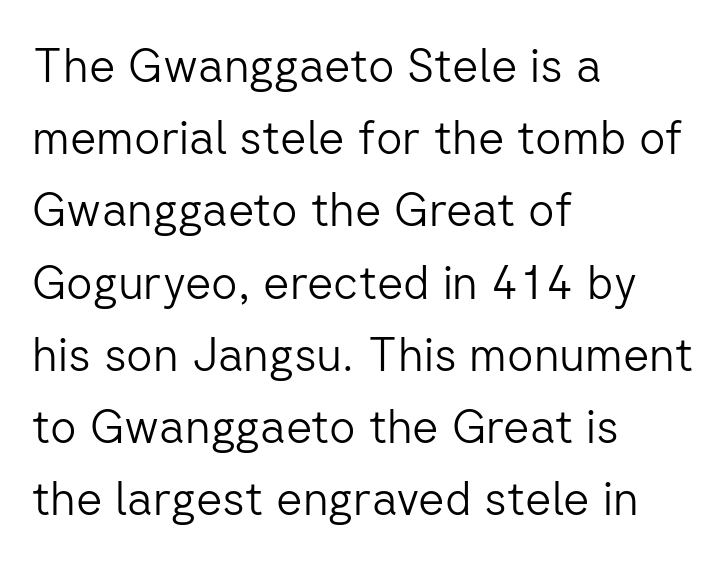
{"serif": "no", "italic": "no", "bold": "no", "weight": "light", "width": "normal", "stroke_contrast": "low", "x_height": "medium", "monospaced": "no", "underline": "no", "align": "left", "line_spacing": "normal", "line_spacing_ratio": 1.57, "letter_spacing": "normal", "letter_spacing_em": 0.0, "glyph_px": 46}
